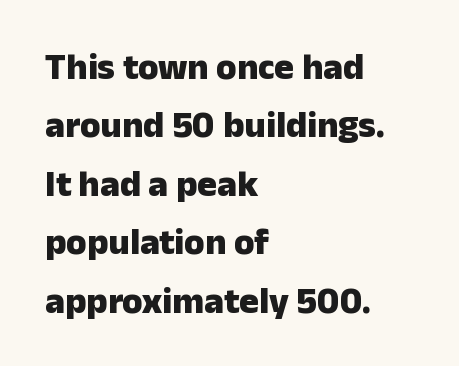
Regarding serifs, this sample does without them. The lettering holds an erect, upright posture throughout. The gap between lines stays unmarked. Horizontal bands of white between lines are of average thickness.
